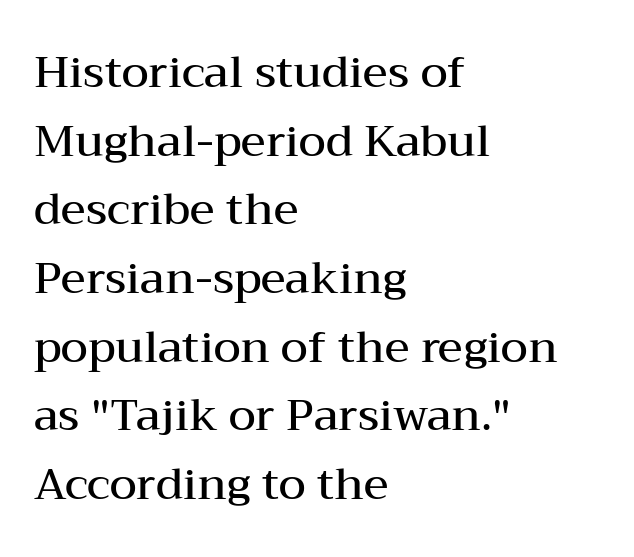
{"serif": "yes", "italic": "no", "bold": "semi", "weight": "semibold", "width": "wide", "stroke_contrast": "medium", "x_height": "medium", "monospaced": "no", "underline": "no", "align": "left", "line_spacing": "normal", "line_spacing_ratio": 1.56, "letter_spacing": "normal", "letter_spacing_em": 0.0, "glyph_px": 44}
